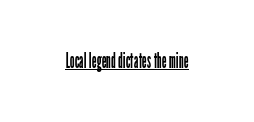
Q: Is the text bold? A: No.
Q: Is the text italic (slanted)? A: No, it is upright.
Q: Is the text underlined? A: Yes.
Q: Is the spacing between letters normal or unusually wide? A: Normal.
